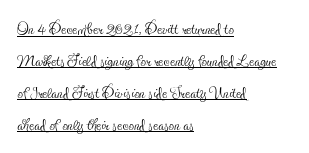
Regarding leading, the lines here are spaced in the standard way. Inter-character spacing is left at the font's built-in metrics. The rendered words wear a rule along their underside. Weight: not bold — regular or lighter.
